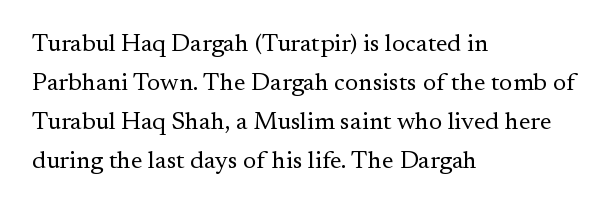
{"italic": "no", "bold": "no", "underline": "no", "align": "left", "line_spacing": "normal", "line_spacing_ratio": 1.56, "letter_spacing": "normal", "letter_spacing_em": 0.0, "glyph_px": 25}
